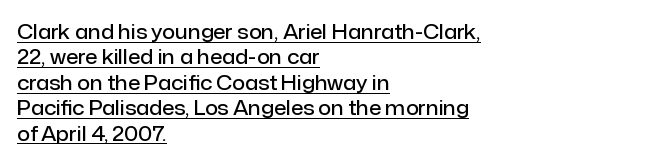
{"italic": "no", "bold": "semi", "underline": "yes", "align": "left", "line_spacing": "normal", "line_spacing_ratio": 1.27, "letter_spacing": "normal", "letter_spacing_em": 0.0, "glyph_px": 20}
